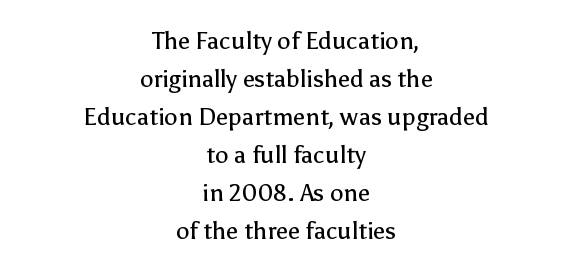
The image shows 24 px text type, upright; set centered, normal line spacing (1.58x), normal letter spacing, not underlined.
